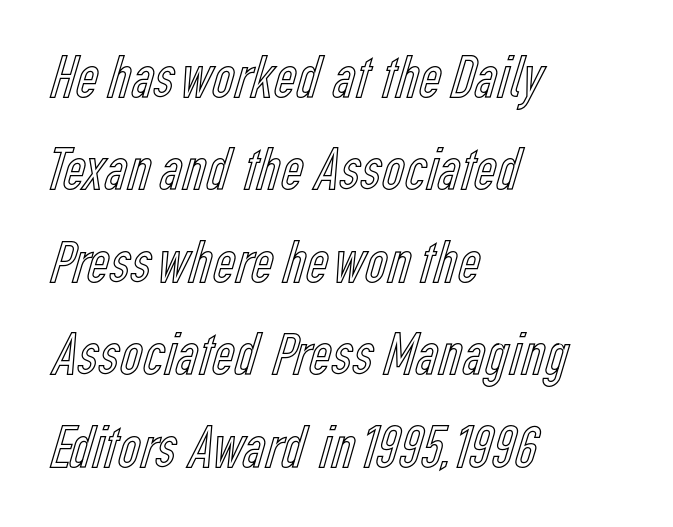
{"width": "condensed", "x_height": "medium", "monospaced": "no", "underline": "no", "align": "left", "line_spacing": "normal", "line_spacing_ratio": 1.49, "letter_spacing": "normal", "letter_spacing_em": 0.0, "glyph_px": 62}
